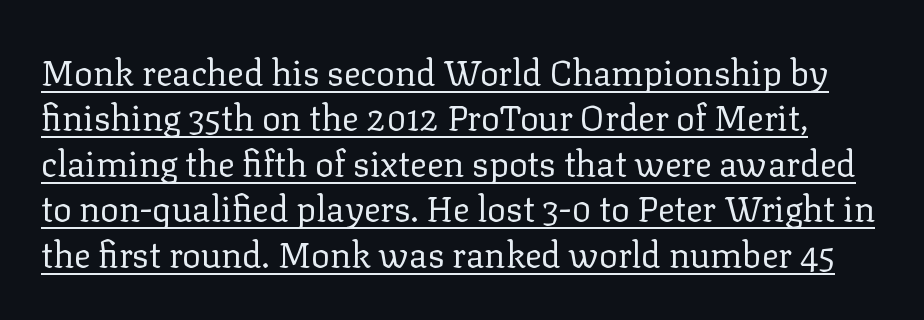
The image shows 35 px regular-weight serif type, upright; set normal line spacing (1.3x), normal letter spacing, underlined; low stroke contrast and a medium x-height.
